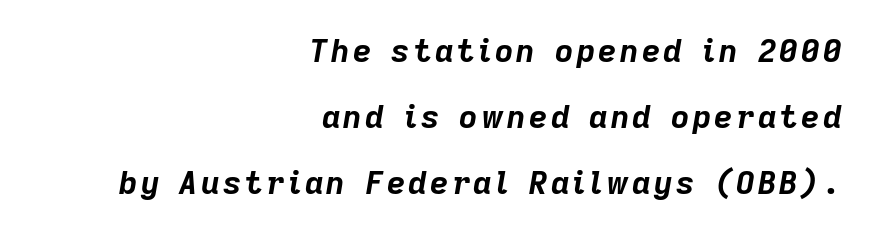
The image shows 32 px bold type, italic (leaning right); set right-aligned, loose line spacing (2.07x), not underlined; low stroke contrast and a medium x-height.
